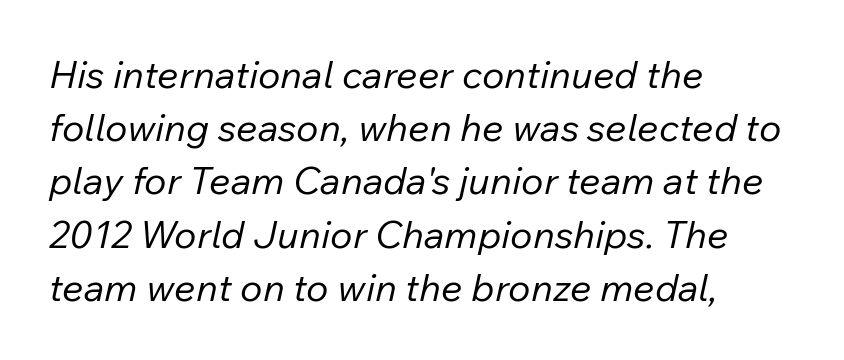
Baseline-to-baseline distance is the conventional proportion of letter height. Is this a heavy cut? Hardly; it is regular or lighter. The string is rendered with underlining switched off. What stands out about the letter spacing? Nothing — it is the standard amount. Looks like regular typesetting: each glyph gets only the width it needs. The lines are quadded left.
